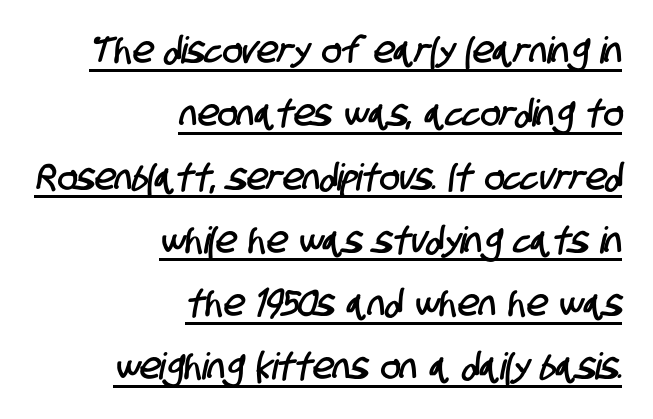
Reading down the block, your eye finds every line finishing at a fixed right position. Note the varied advance widths — an 'i' is clearly narrower than an 'm'. Looks like someone drew a line under every word here. Letterform terminals end flat and unadorned throughout the passage.
